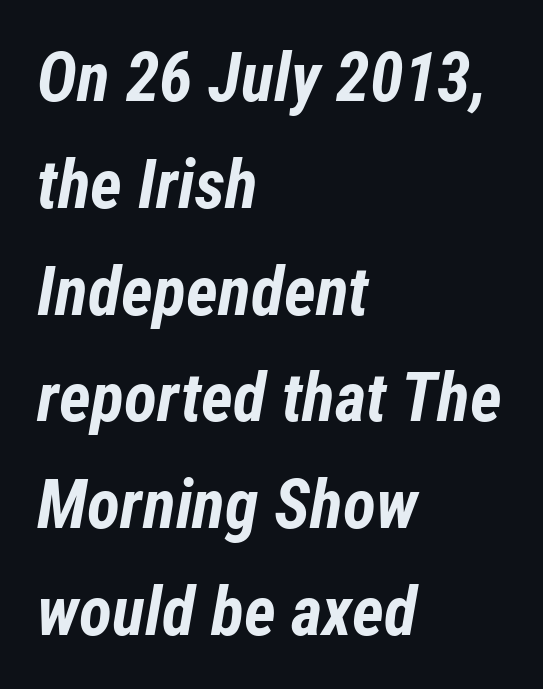
Q: Is the text bold? A: Yes.
Q: Is the text italic (slanted)? A: Yes, it leans right by about 12 degrees.
Q: Is the text underlined? A: No.
Q: How is the paragraph aligned? A: Left-aligned.
Q: Is the spacing between letters normal or unusually wide? A: Normal.
Q: Is the spacing between lines tight, normal or loose? A: Normal.
Q: Width (condensed, normal, or wide)? A: Condensed.
Q: Stroke contrast? A: Low.
Q: x-height? A: Medium.
Q: Monospaced? A: No.
